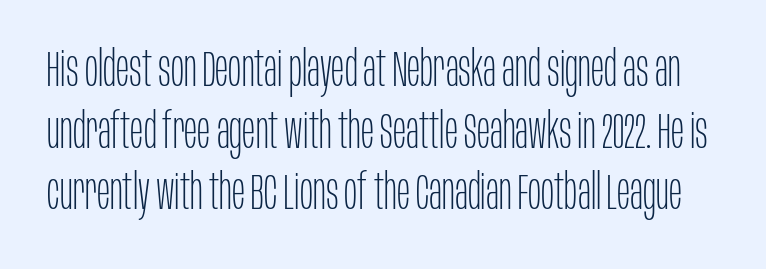
{"serif": "no", "italic": "no", "bold": "no", "weight": "thin", "width": "condensed", "stroke_contrast": "low", "x_height": "large", "monospaced": "no", "underline": "no", "line_spacing": "normal", "line_spacing_ratio": 1.26, "letter_spacing": "normal", "letter_spacing_em": 0.0, "glyph_px": 49}
